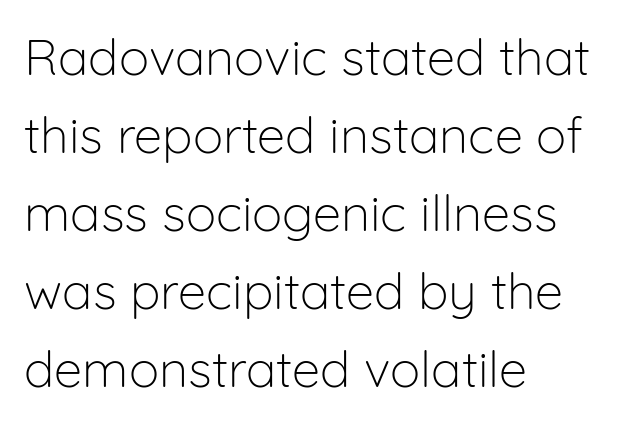
The image shows 51 px light sans-serif type, upright; set left-aligned, normal line spacing (1.53x), normal letter spacing, not underlined; low stroke contrast and a medium x-height.
